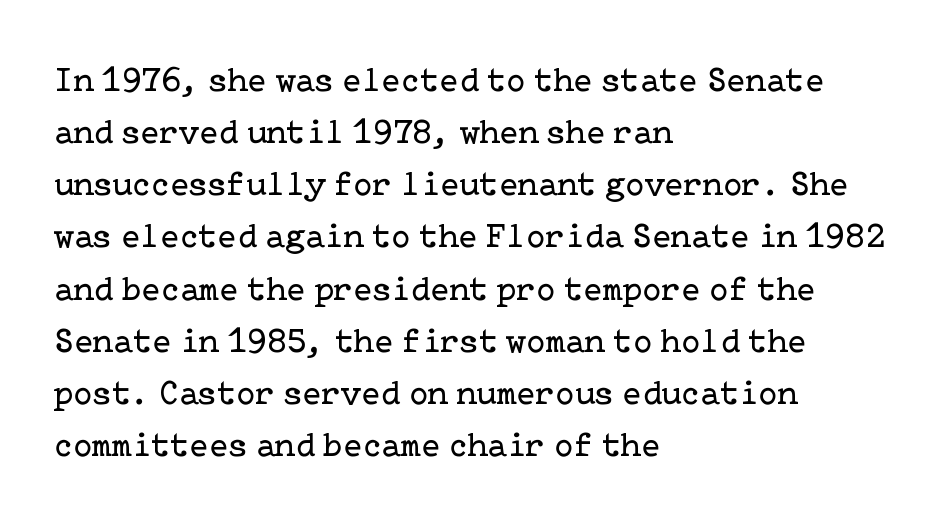
The image shows 35 px regular-weight serif type, upright; set left-aligned, normal line spacing (1.49x), normal letter spacing, not underlined; low stroke contrast and a medium x-height.
